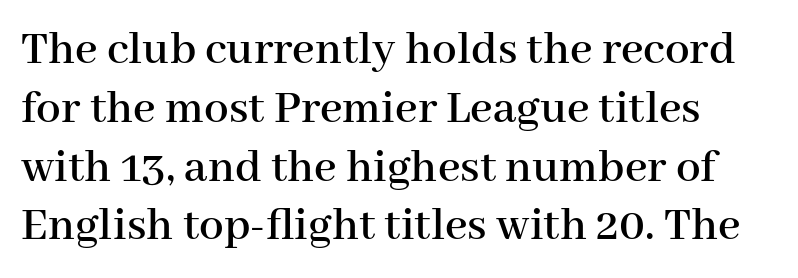
The image shows 49 px serif type, upright; set left-aligned, line spacing 1.2x, normal letter spacing, not underlined; high stroke contrast and a medium x-height.
